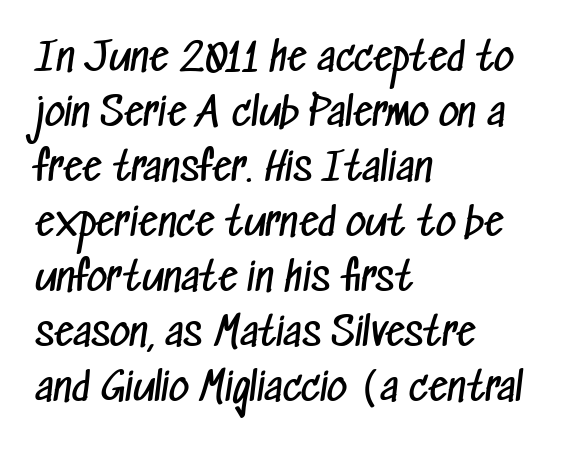
The letterforms sit at book weight or below. The vertical gap from one line to the next is medium. Observe the absence of serifs on each vertical stroke in this sample. The letters sit at their default tracking, neither squeezed nor spread. Character widths vary here, with narrow letters taking less room than wide ones. Visually the block forms a straight wall on the left and a jagged coastline on the right.
